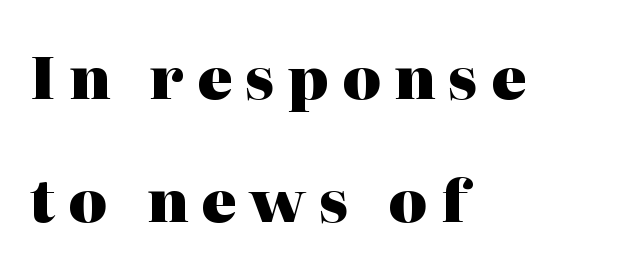
{"serif": "yes", "italic": "no", "bold": "yes", "weight": "heavy", "width": "normal", "stroke_contrast": "high", "x_height": "medium", "monospaced": "no", "underline": "no", "align": "left", "line_spacing": "loose", "line_spacing_ratio": 2.12, "letter_spacing": "wide", "letter_spacing_em": 0.23, "glyph_px": 58}
